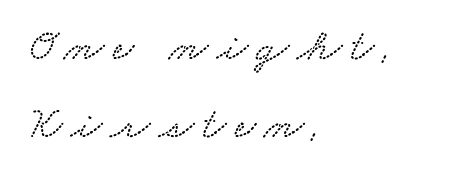
Teacher's note: observe the even left margin — that is flush-left alignment. Is this a fixed-width face? No — the glyphs have proportional, varying widths. A clean baseline with only descenders dipping below it. This sample keeps an unexceptional amount of space between lines.
